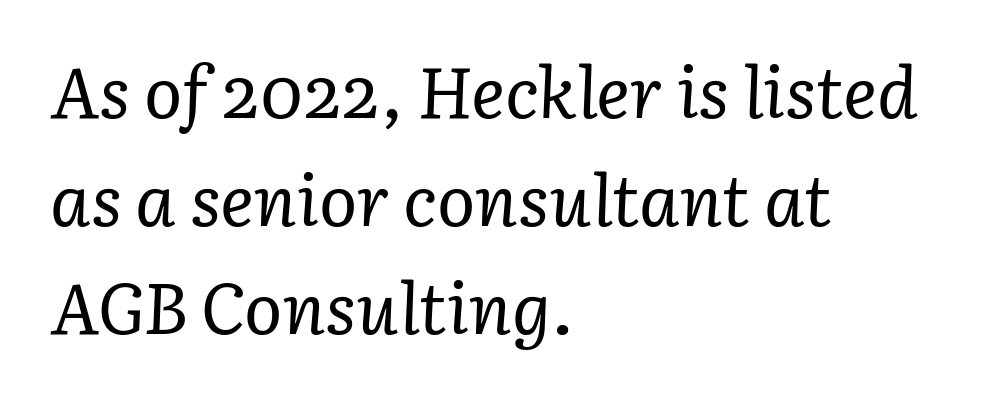
All the whitespace from short lines collects on the right. Observe the serifs anchoring each vertical stroke in this sample. The lettering tilts uniformly, giving the passage an italic look. The line-height multiplier appears to be the usual default. Unbolded letterforms with no extra heft. The letterforms sit shoulder to shoulder at normal distance.
